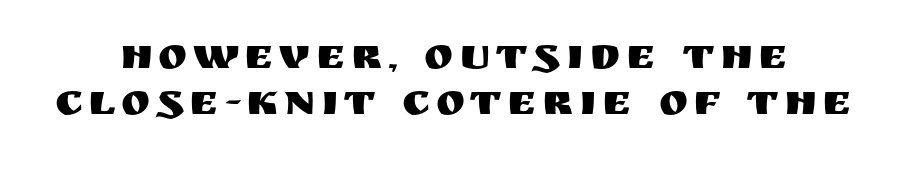
The image shows 44 px sans-serif type, upright; set tight line spacing (1.05x), not underlined; medium stroke contrast and a large x-height.
